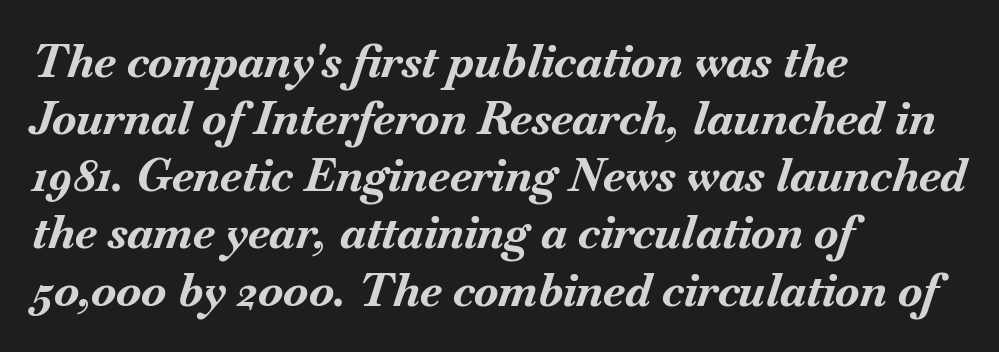
{"italic": "yes", "lean": "right", "slant_degrees": 18, "bold": "yes", "weight": "bold", "width": "normal", "stroke_contrast": "medium", "x_height": "small", "monospaced": "no", "underline": "no", "align": "left", "line_spacing": "normal", "line_spacing_ratio": 1.27, "letter_spacing": "normal", "letter_spacing_em": 0.0, "glyph_px": 45}
